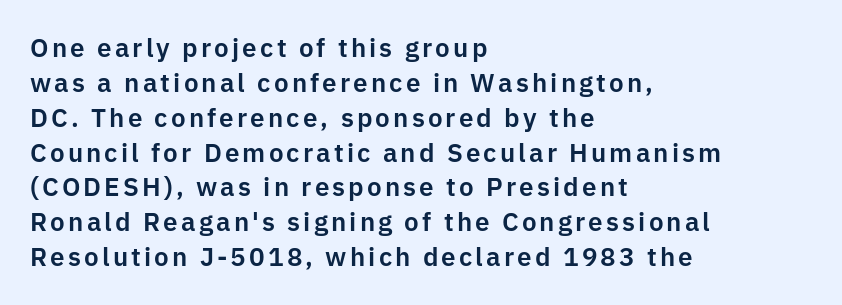
Q: Is the text italic (slanted)? A: No, it is upright.
Q: Is the text underlined? A: No.
Q: How is the paragraph aligned? A: Left-aligned.
Q: Is the spacing between lines tight, normal or loose? A: Normal.
